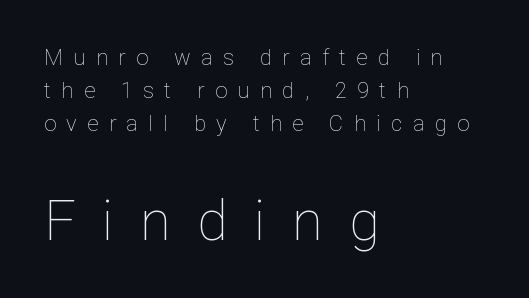
Q: Is the text bold? A: No.
Q: Is the text italic (slanted)? A: No, it is upright.
Q: Is the text underlined? A: No.
Q: How is the paragraph aligned? A: Left-aligned.
Q: Is the spacing between letters normal or unusually wide? A: Unusually wide.
Q: Is the spacing between lines tight, normal or loose? A: Normal.
Q: Which block of text is set in a larger size, the first (top) or the second (bottom)? A: The second (bottom) one.
Q: Width (condensed, normal, or wide)? A: Normal.
Q: Stroke contrast? A: Low.
Q: x-height? A: Medium.
Q: Monospaced? A: No.
